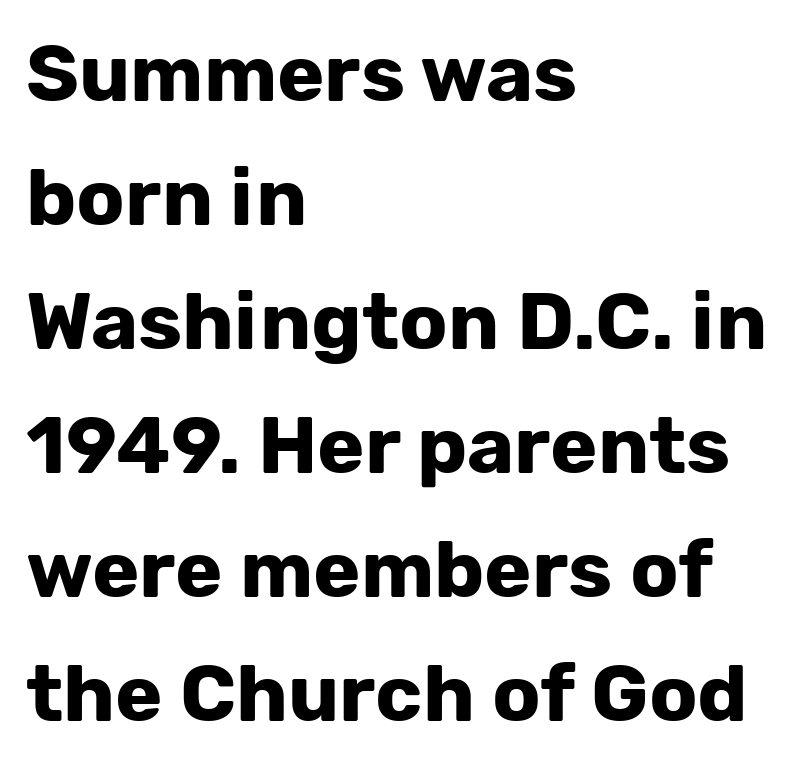
Q: Is the text bold? A: Yes.
Q: Is the text italic (slanted)? A: No, it is upright.
Q: Is the typeface a serif or a sans-serif typeface? A: Sans-serif.
Q: Is the text underlined? A: No.
Q: How is the paragraph aligned? A: Left-aligned.
Q: Is the spacing between letters normal or unusually wide? A: Normal.
Q: Is the spacing between lines tight, normal or loose? A: Normal.
Q: Width (condensed, normal, or wide)? A: Normal.
Q: Stroke contrast? A: Low.
Q: x-height? A: Medium.
Q: Monospaced? A: No.
